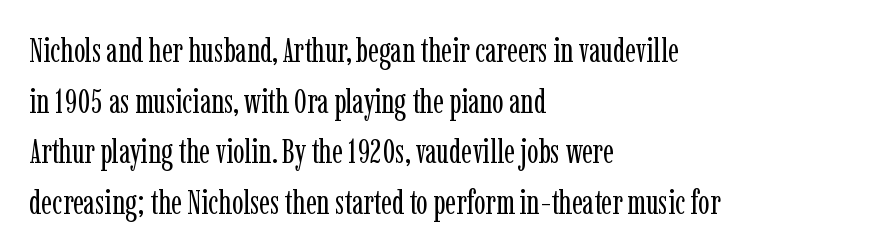
{"serif": "yes", "italic": "no", "bold": "no", "weight": "regular", "width": "condensed", "stroke_contrast": "low", "x_height": "medium", "monospaced": "no", "underline": "no", "align": "left", "line_spacing": "normal", "line_spacing_ratio": 1.49, "letter_spacing": "normal", "letter_spacing_em": 0.0, "glyph_px": 34}
